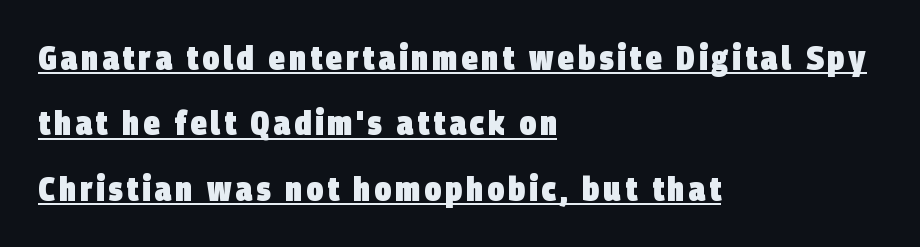
Grotesque or geometric, the face here clearly has no serifs. Proportional: the letters do not fall into vertical columns. Each new line begins a long way beneath the previous one. Somebody hit Ctrl+U on this one — the words are underlined.
